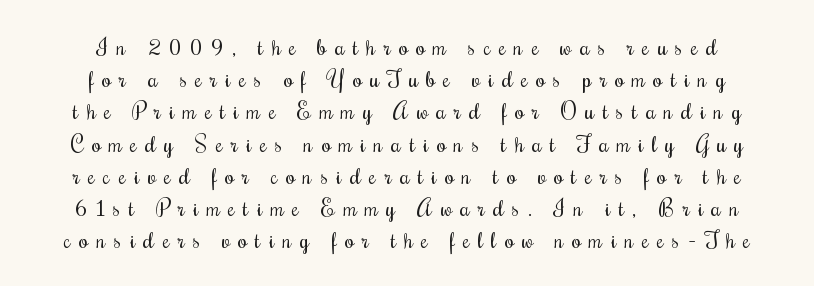
The image shows 23 px text type; set centered, normal line spacing (1.4x), unusually wide letter spacing (+0.36 em), not underlined.
